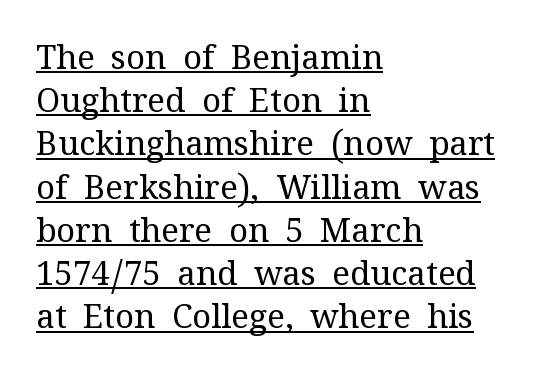
{"serif": "yes", "italic": "no", "bold": "no", "weight": "regular", "width": "normal", "stroke_contrast": "medium", "x_height": "medium", "monospaced": "no", "underline": "yes", "align": "left", "line_spacing": "normal", "line_spacing_ratio": 1.31, "letter_spacing": "normal", "letter_spacing_em": 0.0, "glyph_px": 33}
